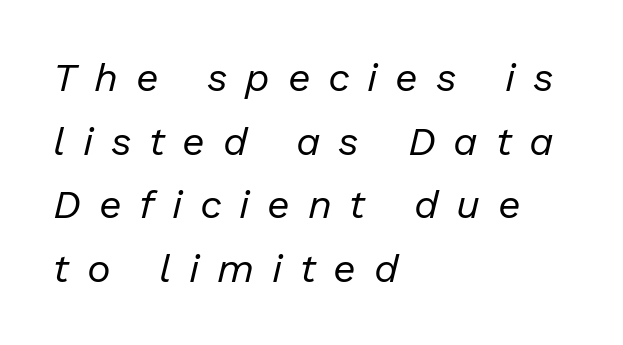
Italic: yes, the glyphs are oblique. Inter-character spacing is expanded well beyond the font's built-in metrics. Summary of weight: not heavy and not bold. One glance says typical: line gaps are just what's usual.
